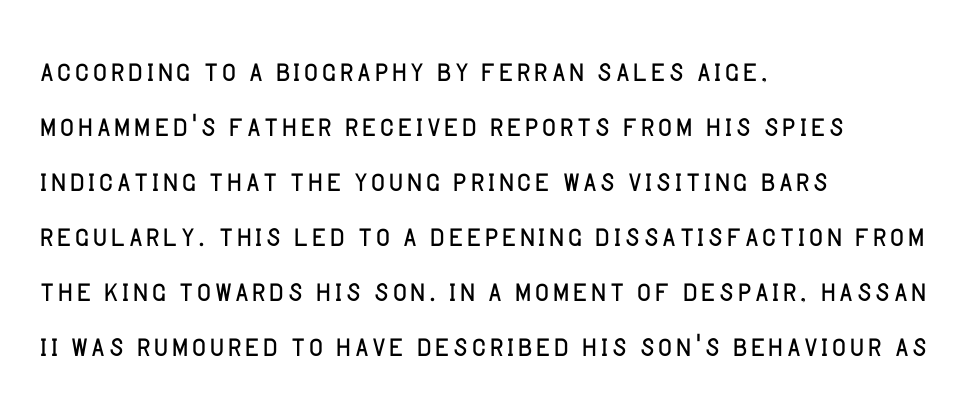
The image shows 39 px light sans-serif type, upright; set left-aligned, normal line spacing (1.41x), normal letter spacing, not underlined; low stroke contrast and a large x-height.
